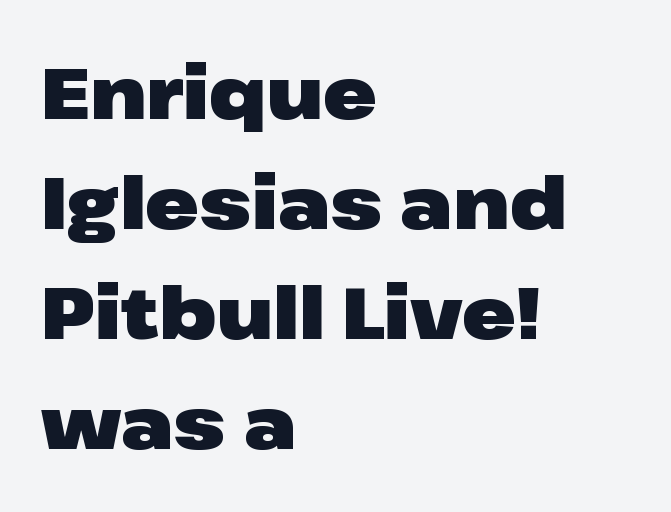
The image shows 72 px heavy, wide sans-serif type, upright; set left-aligned, normal line spacing (1.53x), normal letter spacing, not underlined; low stroke contrast and a medium x-height.
